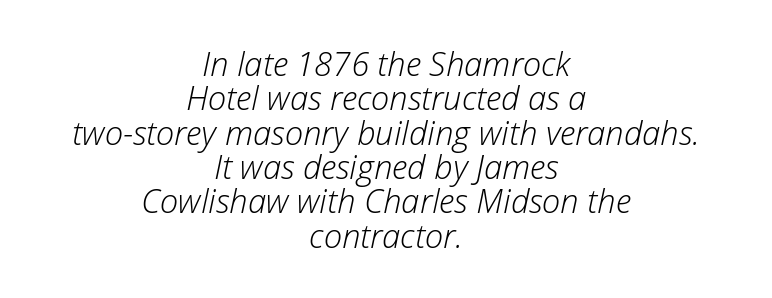
Is the block centered? Yes — each line is placed symmetrically about the middle. You could barely slide anything between these rows. The font sits on the lighter half of the weight spectrum, regular included. Has an underline been added? It has not. Nothing unusual about the tracking: characters are spaced as the font intends. Do the characters align in a grid? No, the font is proportional.
